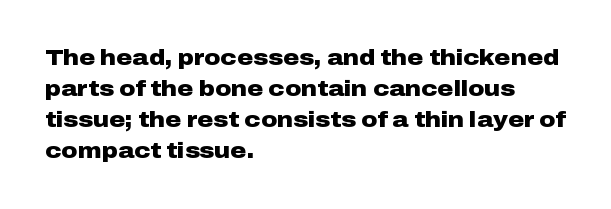
The image shows 22 px bold type, upright; set left-aligned, normal line spacing (1.41x), normal letter spacing, not underlined.
